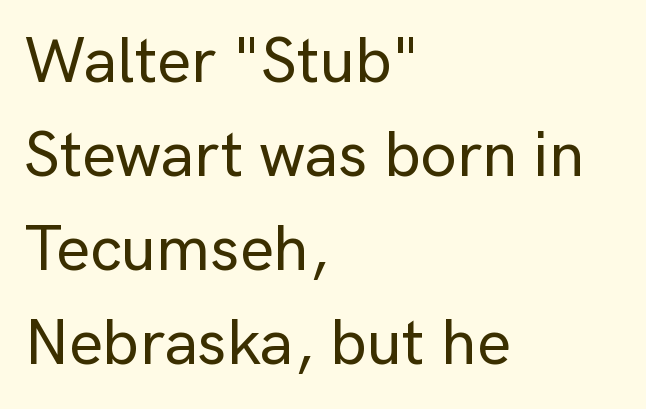
These lines stack with their left ends in a neat column. The typography opts for an upright posture over an oblique one. The typeface chosen for these lines omits serifs. The block of text has a typical density, with ordinary space between rows. Decoration check: the copy has no underline.
